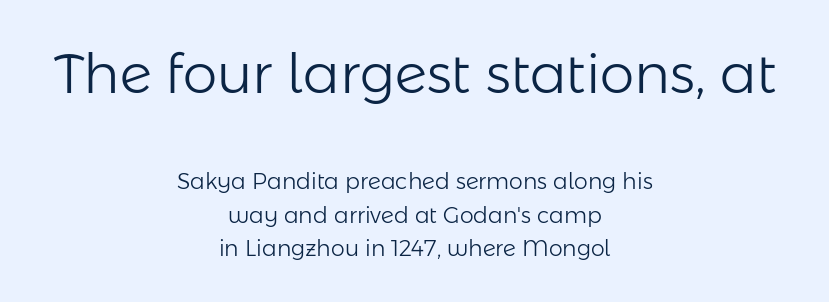
Standard letterfit; no display-style spreading of the glyphs. Note the varied advance widths — an 'i' is clearly narrower than an 'm'. A quiet, ordinary-to-light weight characterises the typeface. Both edges are ragged and mirror each other, which tells us the setting is centered. This layout puts the oversized block above and the modest block below.
